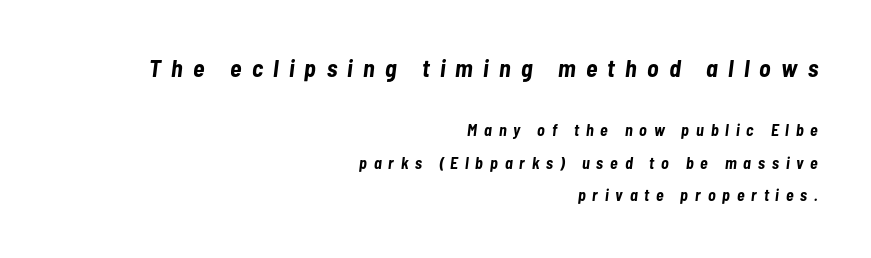
{"italic": "yes", "lean": "right", "slant_degrees": 7, "bold": "yes", "underline": "no", "align": "right", "line_spacing": "loose", "line_spacing_ratio": 2.01, "letter_spacing": "wide", "letter_spacing_em": 0.43, "larger_block": "first", "size_ratio": 1.5, "glyph_px": 24}
